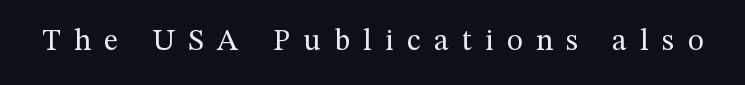
{"serif": "yes", "italic": "no", "bold": "no", "weight": "regular", "width": "normal", "stroke_contrast": "medium", "x_height": "medium", "monospaced": "no", "underline": "no", "letter_spacing": "wide", "letter_spacing_em": 0.45, "glyph_px": 30}
